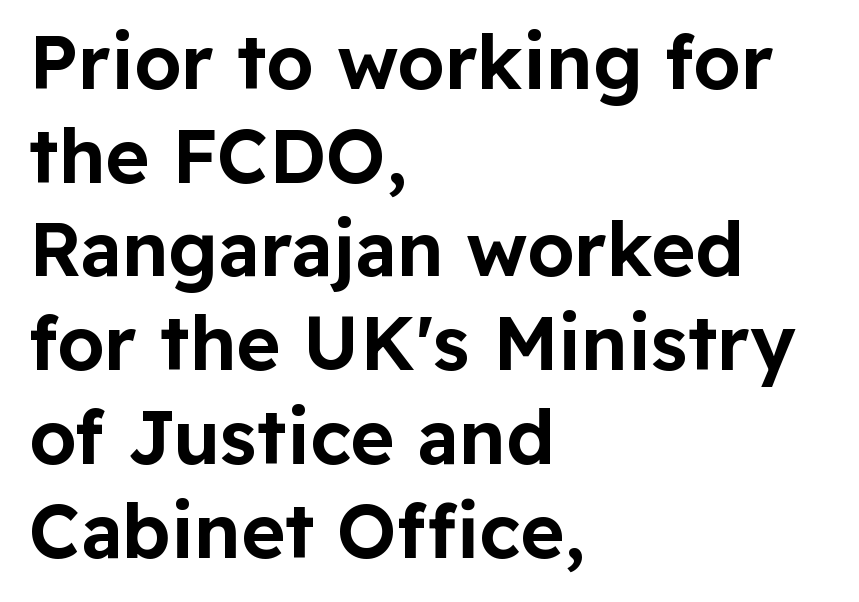
The image shows 75 px sans-serif type, upright; set left-aligned, normal line spacing (1.25x), normal letter spacing, not underlined; low stroke contrast and a medium x-height.
